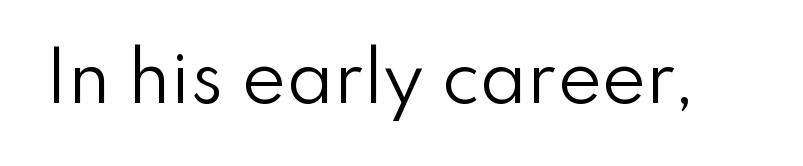
The image shows 67 px regular-weight sans-serif type, upright; set normal letter spacing, not underlined; low stroke contrast and a small x-height.
